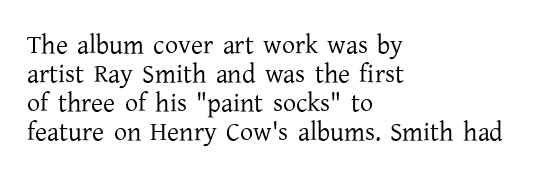
The image shows 26 px text type, upright; set left-aligned, tight line spacing (1.12x), normal letter spacing, not underlined.
